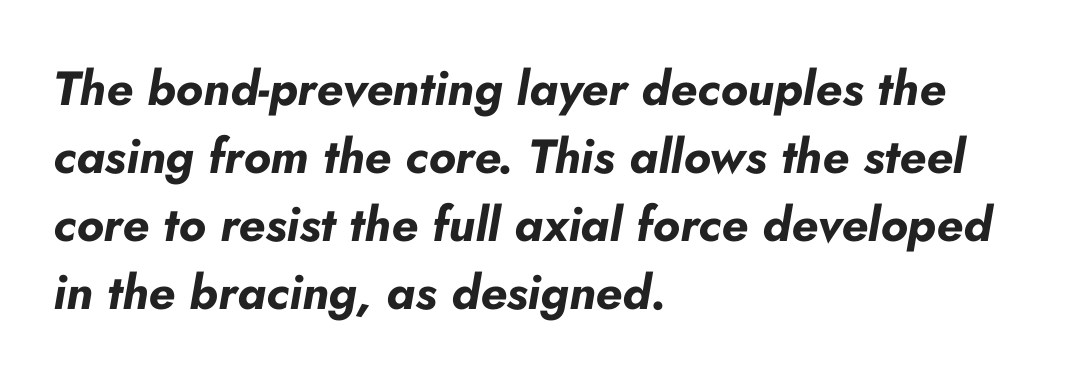
Students, observe: this is what conventionally led text looks like. Notice how the passage keeps a crisp vertical edge on the left only. No extra tracking has been applied to these lines. Bare-footed words on every line.
